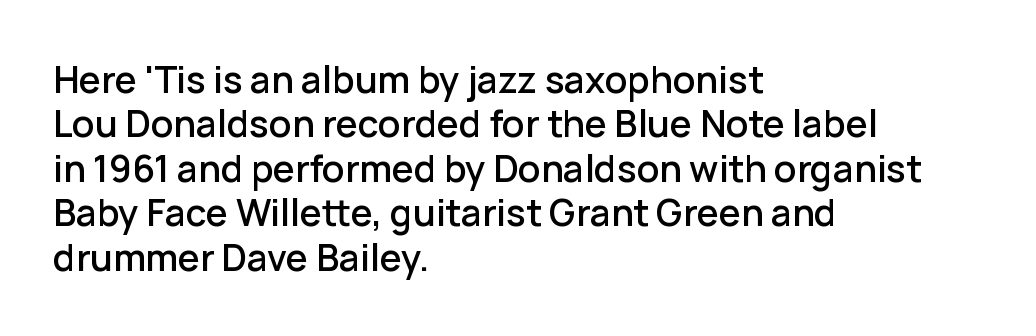
The image shows 37 px sans-serif type, upright; set left-aligned, line spacing 1.2x, normal letter spacing, not underlined; low stroke contrast and a medium x-height.
